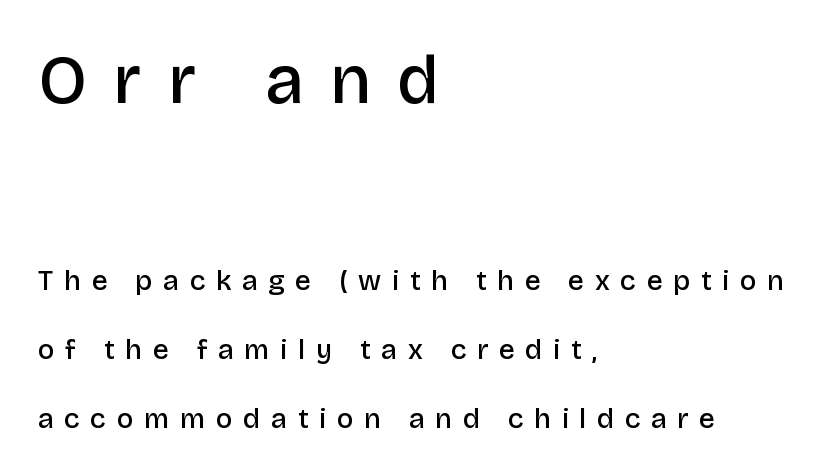
In terms of letterspacing, this is a distinctly airy, spread setting. Short and long lines alike share a common starting point at left. Which chunk is bigger? The first one — the top block dwarfs the bottom. The lines are spread far apart with generous leading.
